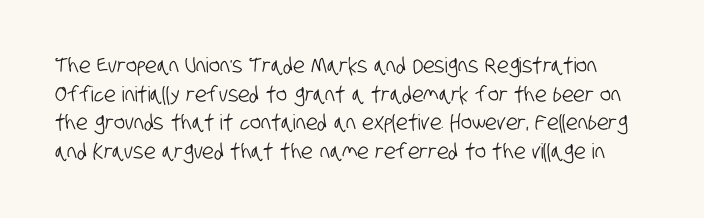
Q: Is the text underlined? A: No.
Q: Is the spacing between letters normal or unusually wide? A: Normal.
Q: Is the spacing between lines tight, normal or loose? A: Normal.
